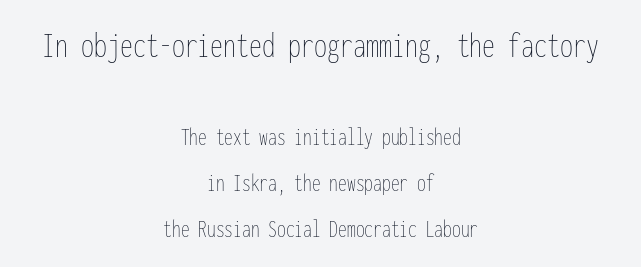
Q: Is the text bold? A: No.
Q: Is the text italic (slanted)? A: No, it is upright.
Q: Is the text underlined? A: No.
Q: How is the paragraph aligned? A: Centered.
Q: Is the spacing between letters normal or unusually wide? A: Normal.
Q: Which block of text is set in a larger size, the first (top) or the second (bottom)? A: The first (top) one.
Q: Width (condensed, normal, or wide)? A: Condensed.
Q: Stroke contrast? A: Low.
Q: x-height? A: Medium.
Q: Monospaced? A: Yes.
